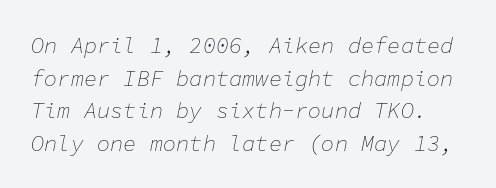
Is the stroke heavy? The answer is a plain regular-or-lighter. Words appear dense and cohesive because spacing is normal. The specimen omits any rule beneath the text block's lines. Does the lettering tilt? It does — this is italic. Students, observe: this is what conventionally led text looks like.
